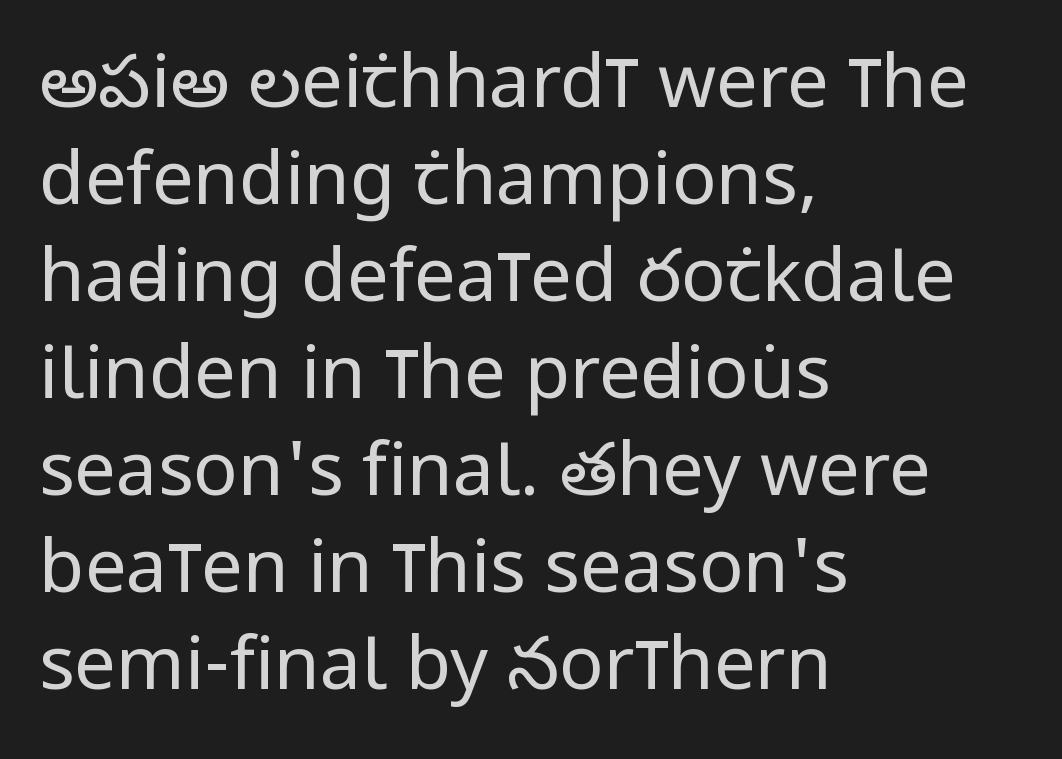
The image shows 74 px regular-weight, condensed sans-serif type, upright; set left-aligned, normal line spacing (1.31x), normal letter spacing, not underlined; low stroke contrast and a large x-height.
